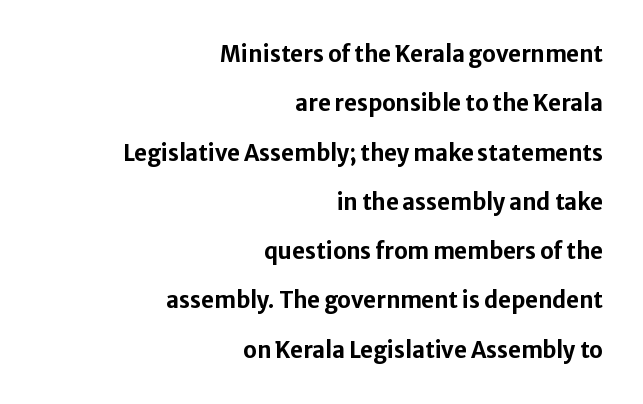
Q: Is the text bold? A: Yes.
Q: Is the text italic (slanted)? A: No, it is upright.
Q: Is the text underlined? A: No.
Q: How is the paragraph aligned? A: Right-aligned.
Q: Is the spacing between letters normal or unusually wide? A: Normal.
Q: Is the spacing between lines tight, normal or loose? A: Loose.
